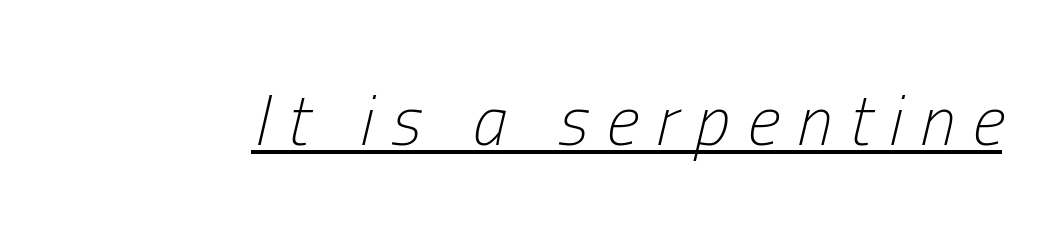
{"italic": "yes", "lean": "right", "slant_degrees": 13, "bold": "no", "weight": "light", "width": "condensed", "stroke_contrast": "low", "x_height": "medium", "monospaced": "no", "underline": "yes", "letter_spacing": "wide", "letter_spacing_em": 0.25, "glyph_px": 71}
